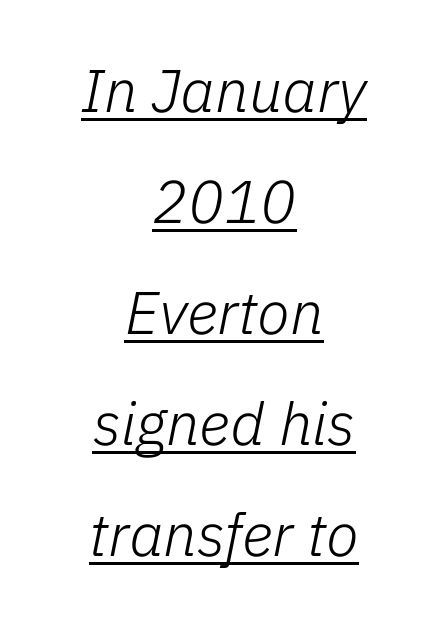
Q: Is the text bold? A: No.
Q: Is the text italic (slanted)? A: Yes, it leans right by about 11 degrees.
Q: Is the text underlined? A: Yes.
Q: How is the paragraph aligned? A: Centered.
Q: Is the spacing between letters normal or unusually wide? A: Normal.
Q: Width (condensed, normal, or wide)? A: Normal.
Q: Stroke contrast? A: Low.
Q: x-height? A: Medium.
Q: Monospaced? A: No.
